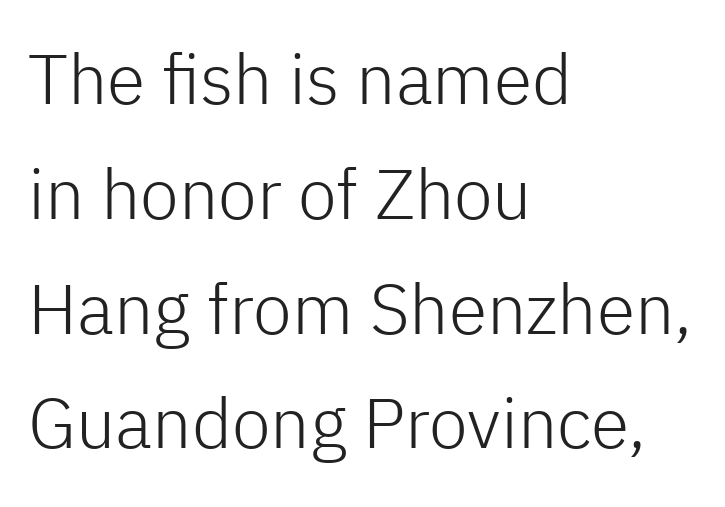
Summary of vertical rhythm: regular, with standard interline spacing. The face used here is proportionally spaced, like ordinary book or web type. The letters sit at their default tracking, neither squeezed nor spread. Check under the words: just untouched page. Weight: not bold — regular or lighter. This rendering uses left alignment, leaving the right contour irregular.
